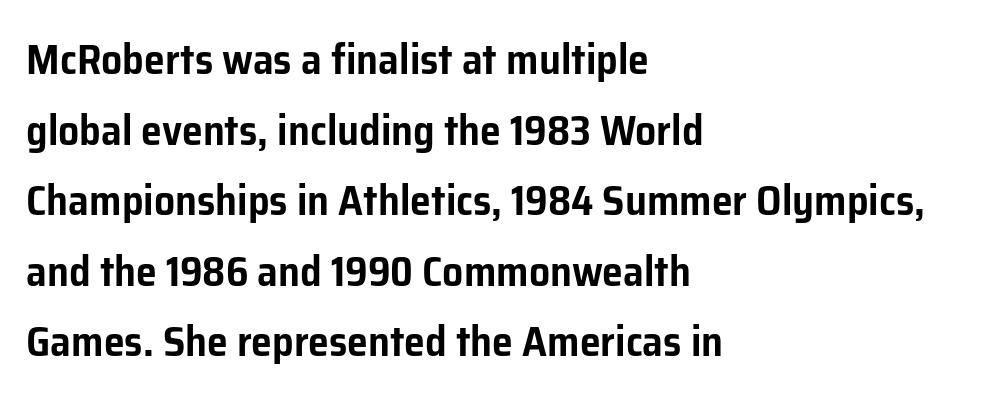
Note: no serifs on the glyphs. Regular leading. This sample has the flowing, uneven cadence of proportional lettering. Honestly, the letter spacing is just normal — you wouldn't notice it. Every stem runs plumb, perpendicular to the baseline. Visually the block forms a straight wall on the left and a jagged coastline on the right.
